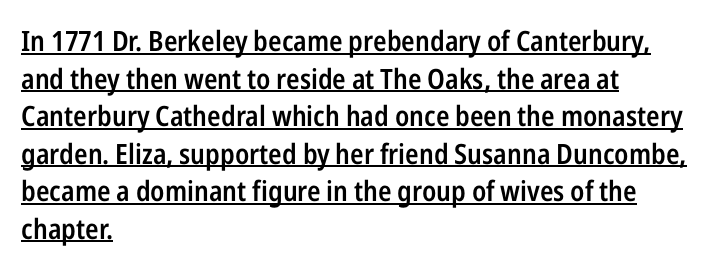
The image shows 28 px semibold, condensed sans-serif type, upright; set left-aligned, normal line spacing (1.34x), normal letter spacing, underlined; low stroke contrast and a medium x-height.
